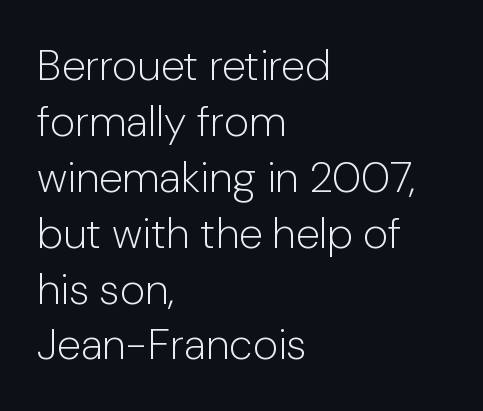
Typeset ragged right — the left edge is the straight one. Classification — sans serif. Weight: regular or lighter. No extra tracking has been applied to these lines.
